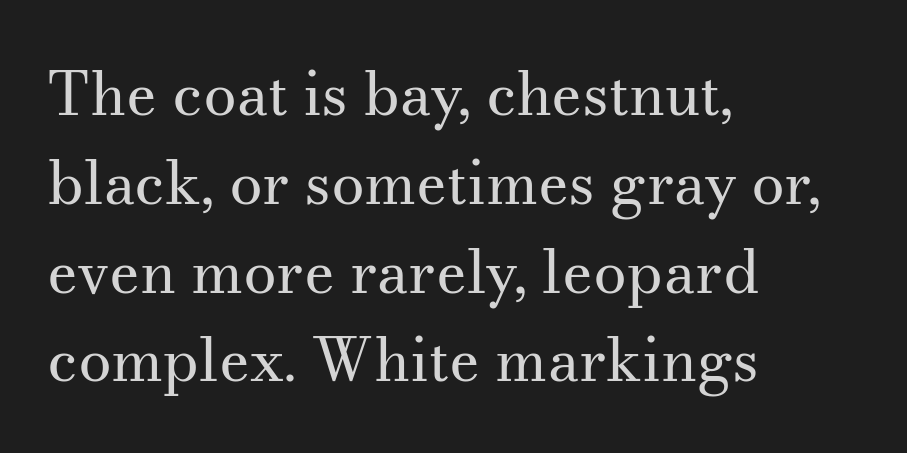
{"serif": "yes", "italic": "no", "bold": "no", "weight": "regular", "width": "normal", "stroke_contrast": "medium", "x_height": "small", "monospaced": "no", "underline": "no", "align": "left", "line_spacing": "normal", "line_spacing_ratio": 1.48, "letter_spacing": "normal", "letter_spacing_em": 0.0, "glyph_px": 60}
